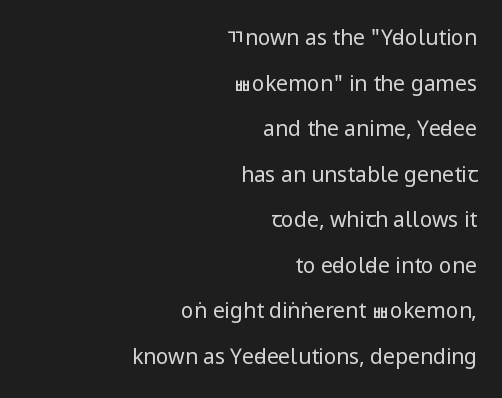
{"italic": "no", "bold": "no", "underline": "no", "align": "right", "line_spacing": "loose", "line_spacing_ratio": 2.17, "letter_spacing": "normal", "letter_spacing_em": 0.0, "glyph_px": 21}
